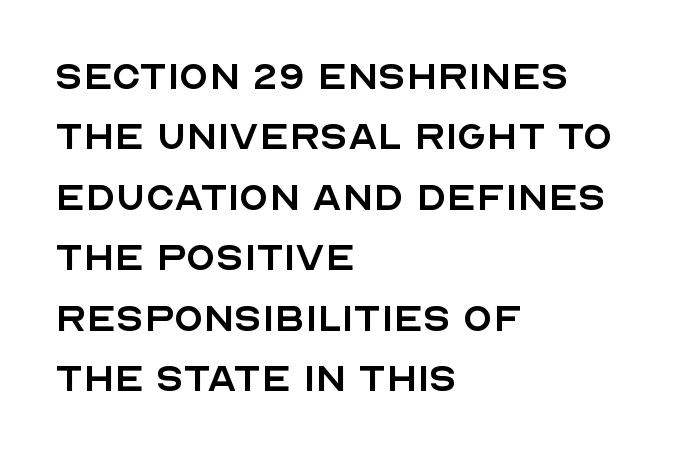
Glance below the letters and you will spot only blank space. Default kerning and tracking; the words read as compact shapes. The axis of the letterforms is exactly vertical. This is not heavy type; no bold has been used.
